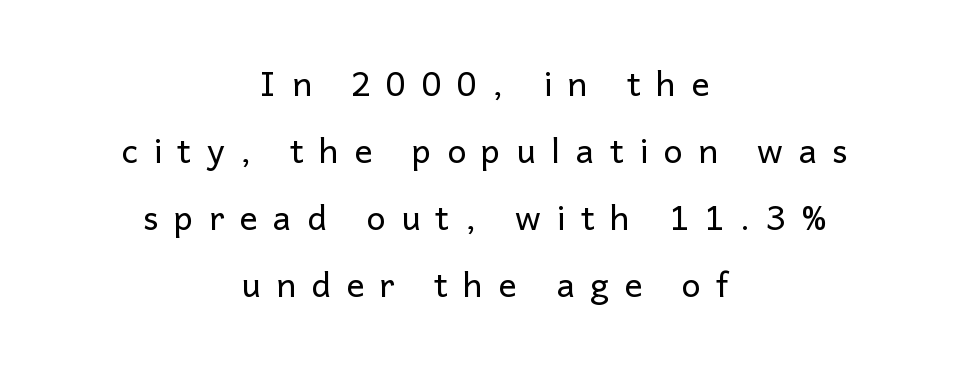
The face used here is proportionally spaced, like ordinary book or web type. In CSS terms this would be text-align: center. Loose tracking; the words dissolve into strings of separated letters. When letters stand straight like this, we call the style roman or upright.
